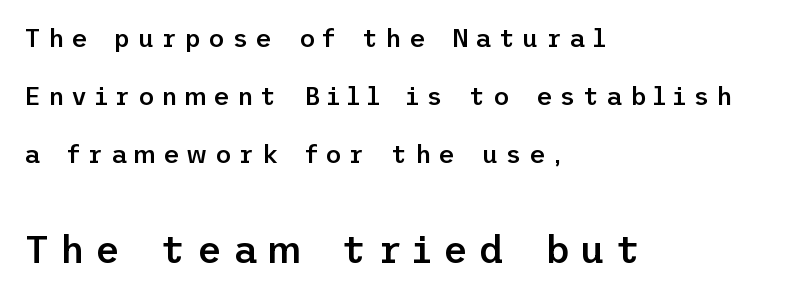
This sample uses an upright cut, with every glyph sitting square on the baseline. The string is rendered with underlining switched off. Where is the straight margin? On the left. Reading top to bottom, the characters get bigger at the block break. You could only call the tracking loose — the letters float apart.
